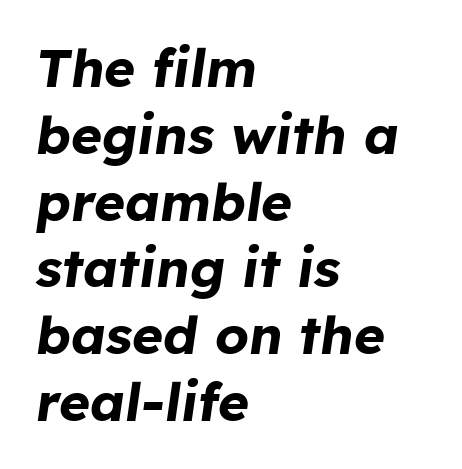
{"italic": "yes", "lean": "right", "slant_degrees": 8, "bold": "yes", "weight": "bold", "width": "normal", "stroke_contrast": "low", "x_height": "medium", "monospaced": "no", "underline": "no", "align": "left", "line_spacing": "normal", "line_spacing_ratio": 1.26, "letter_spacing": "normal", "letter_spacing_em": 0.0, "glyph_px": 53}
